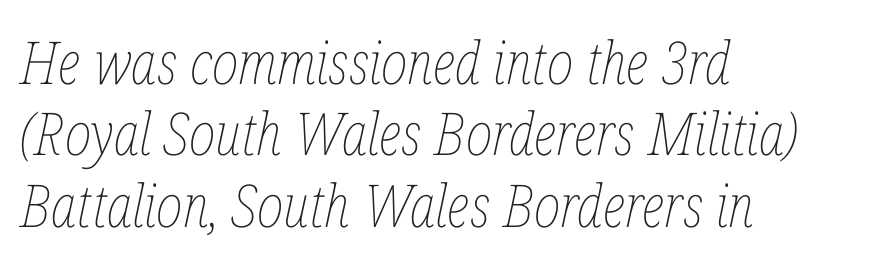
Q: Is the text bold? A: No.
Q: Is the text italic (slanted)? A: Yes, it leans right by about 12 degrees.
Q: Is the text underlined? A: No.
Q: How is the paragraph aligned? A: Left-aligned.
Q: Is the spacing between letters normal or unusually wide? A: Normal.
Q: Width (condensed, normal, or wide)? A: Condensed.
Q: Stroke contrast? A: Low.
Q: x-height? A: Medium.
Q: Monospaced? A: No.
